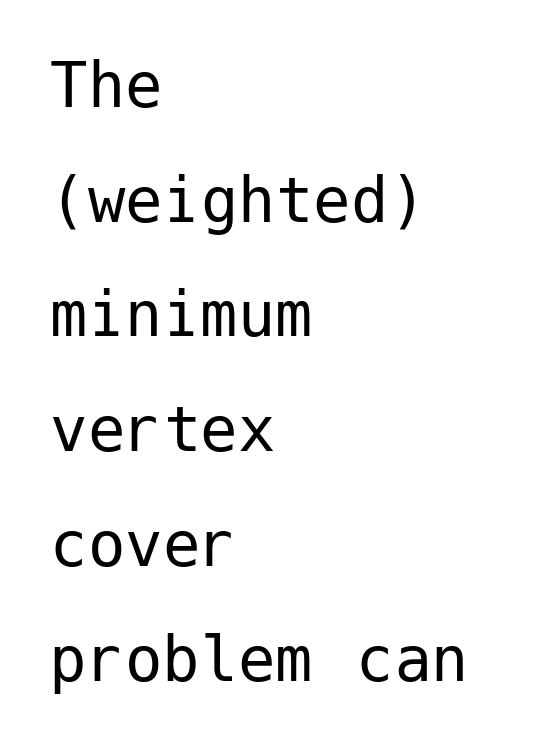
The image shows 75 px regular-weight sans-serif type, upright; set left-aligned, normal line spacing (1.53x), normal letter spacing, not underlined; low stroke contrast and a medium x-height.
